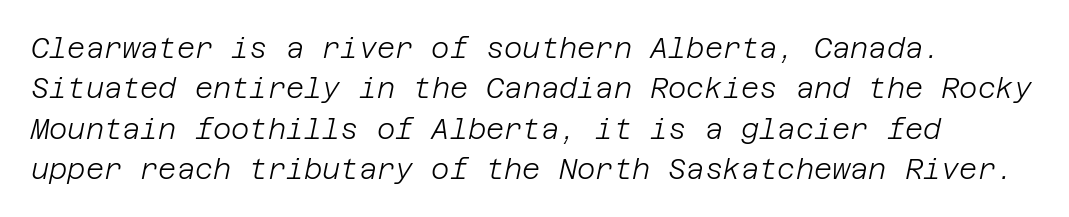
Q: Is the text bold? A: No.
Q: Is the text italic (slanted)? A: Yes, it leans right by about 12 degrees.
Q: Is the text underlined? A: No.
Q: Is the spacing between letters normal or unusually wide? A: Normal.
Q: Is the spacing between lines tight, normal or loose? A: Normal.
Q: Width (condensed, normal, or wide)? A: Normal.
Q: Stroke contrast? A: Low.
Q: x-height? A: Large.
